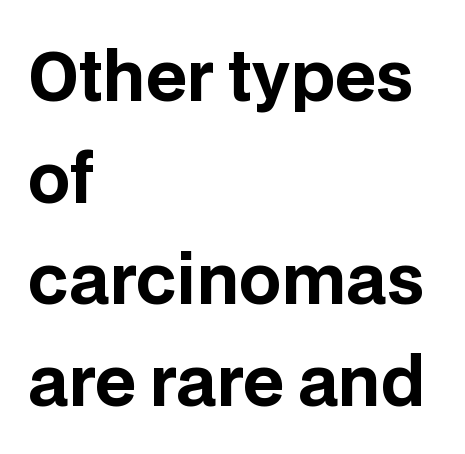
Look at the tracking — it's just the regular setting, nothing added. Rendered with straight, roman letterforms. One-word summary of the alignment: left. The font is running at its bold setting. Descender tails drop into unmarked territory.
